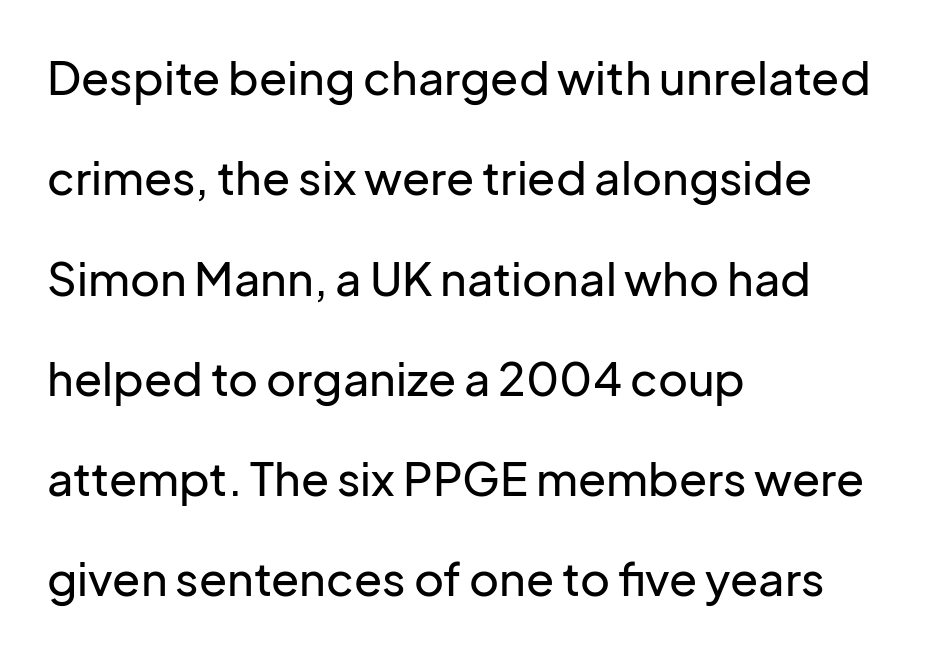
The image shows 46 px sans-serif type, upright; set left-aligned, loose line spacing (2.18x), normal letter spacing, not underlined; low stroke contrast and a medium x-height.
